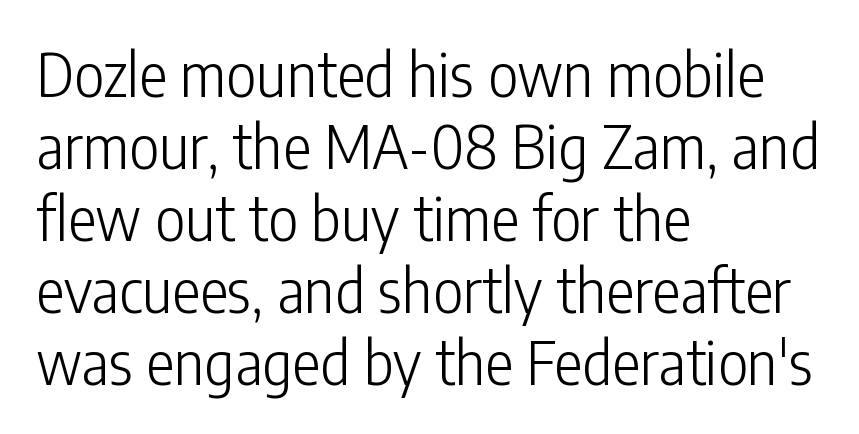
The image shows 59 px light, condensed sans-serif type, upright; set left-aligned, line spacing 1.22x, normal letter spacing, not underlined; low stroke contrast and a medium x-height.
